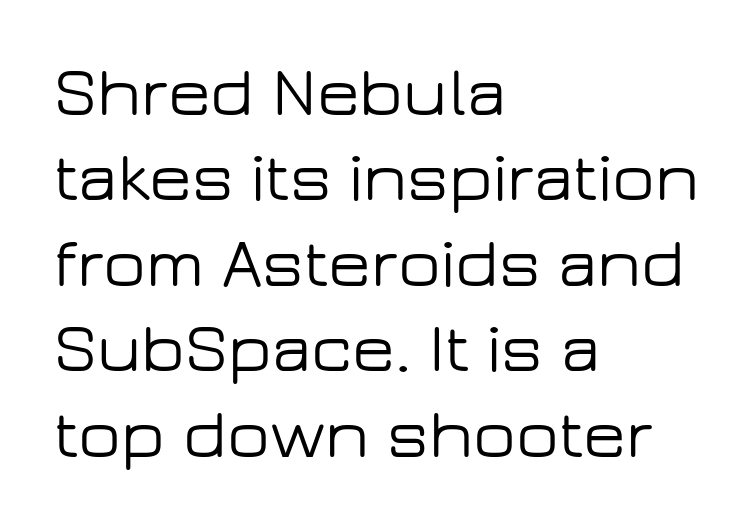
The compositor pushed each line to the left boundary. Are there feet on the stems? There aren't — it's a sans. The specimen omits any rule beneath the text block's lines. The letters stand straight up with perfectly vertical stems.
